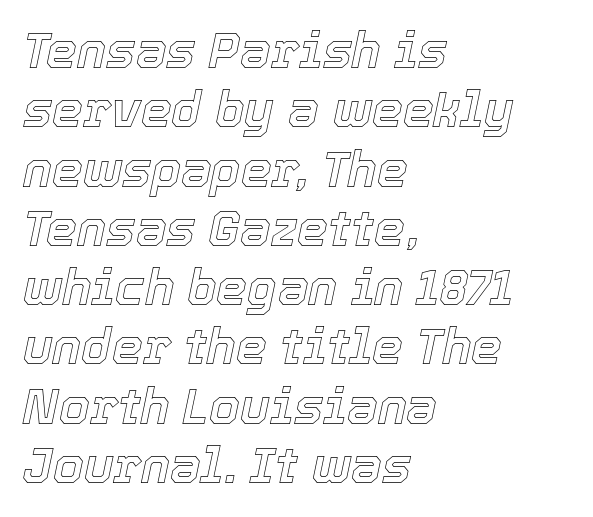
Q: Is the text italic (slanted)? A: Yes, it leans right by about 12 degrees.
Q: Is the text underlined? A: No.
Q: How is the paragraph aligned? A: Left-aligned.
Q: Is the spacing between letters normal or unusually wide? A: Normal.
Q: Width (condensed, normal, or wide)? A: Normal.
Q: x-height? A: Medium.
Q: Monospaced? A: No.
